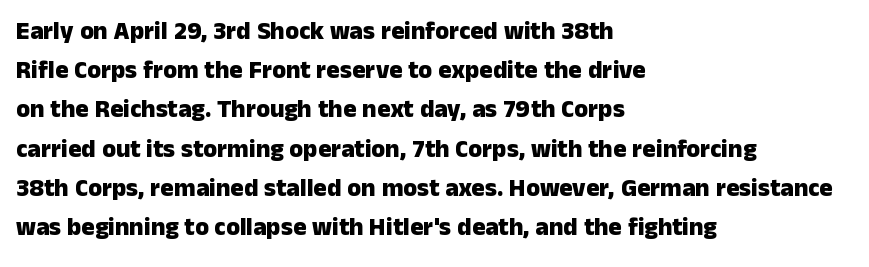
The image shows 25 px bold type, upright; set left-aligned, normal line spacing (1.57x), normal letter spacing, not underlined.
